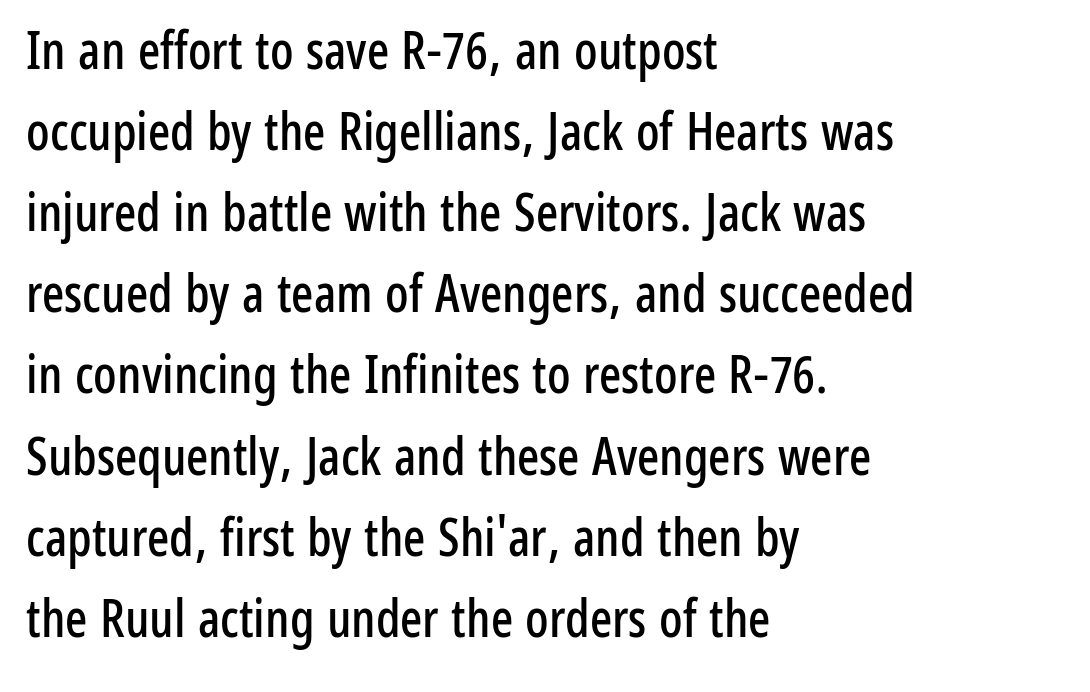
The typeface chosen for these lines omits serifs. This sample has the flowing, uneven cadence of proportional lettering. Is the block centered? No — it sits flush against the left margin. Check under the words: just untouched page.
